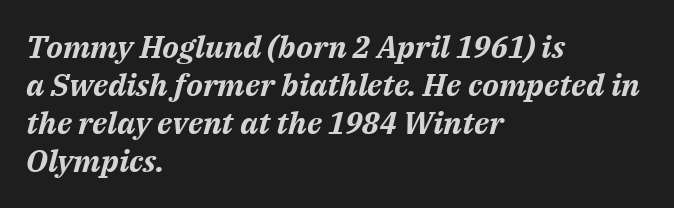
This rendering uses left alignment, leaving the right contour irregular. Tracking here is standard; glyphs follow each other at the usual distance. You'd pick this weight for a headline — it's a proper bold. This sample has the flowing, uneven cadence of proportional lettering. The space directly below the letters is spotless. Slanted lettering throughout.
